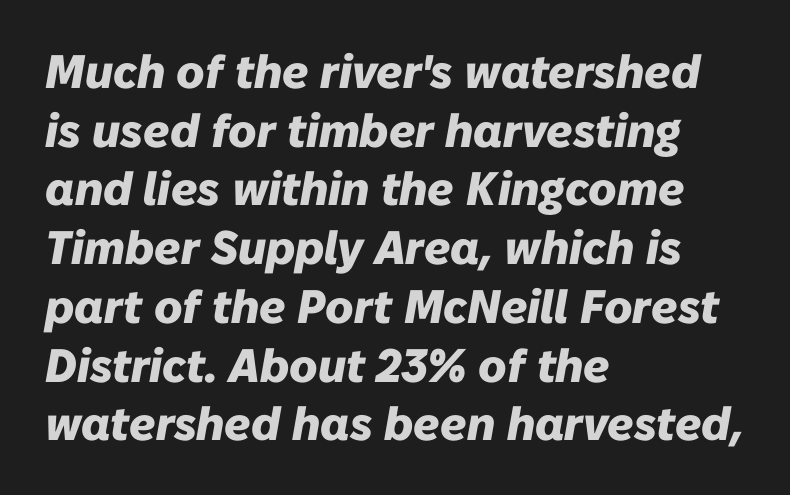
How would I describe the line gaps? Plain and ordinary. These lines were composed using italics. Horizontally, the lines are justified to the leading edge only. This sample has the flowing, uneven cadence of proportional lettering. Tracking here is standard; glyphs follow each other at the usual distance. Heavy, bold letterforms.
